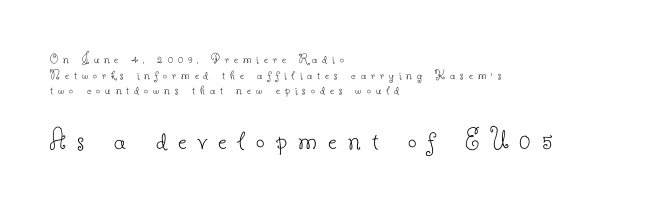
Q: Is the text bold? A: No.
Q: Is the text italic (slanted)? A: No, it is upright.
Q: Is the typeface a serif or a sans-serif typeface? A: Serif.
Q: Is the text underlined? A: No.
Q: How is the paragraph aligned? A: Left-aligned.
Q: Is the spacing between letters normal or unusually wide? A: Unusually wide.
Q: Is the spacing between lines tight, normal or loose? A: Tight.
Q: Which block of text is set in a larger size, the first (top) or the second (bottom)? A: The second (bottom) one.
Q: Width (condensed, normal, or wide)? A: Normal.
Q: Stroke contrast? A: Low.
Q: x-height? A: Small.
Q: Monospaced? A: No.
